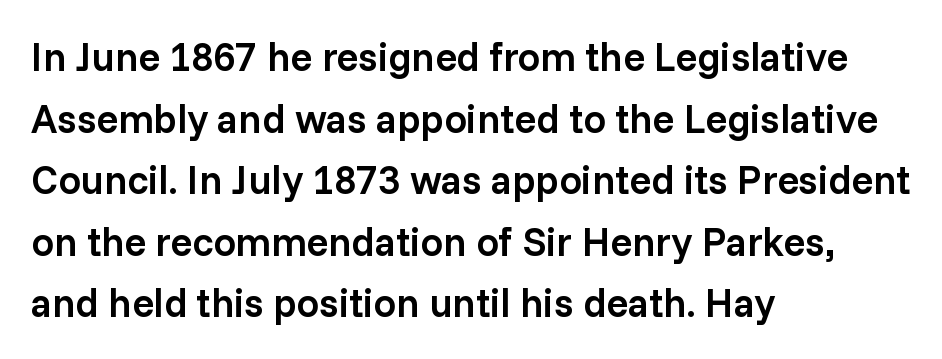
The leading is moderate, giving the passage an even texture. Line beginnings align vertically; line endings do not. Students, note that the glyphs here touch the page at normal intervals. Strokes here are thickened, but only to semibold level. The glyphs are unaccompanied by any horizontal stroke below them. A roman cut, with each character standing at attention.
